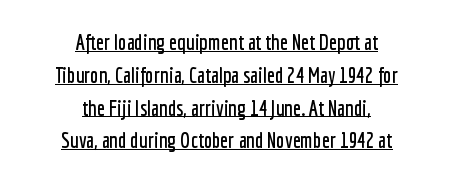
{"italic": "no", "underline": "yes", "align": "center", "line_spacing": "normal", "line_spacing_ratio": 1.56, "letter_spacing": "normal", "letter_spacing_em": 0.0, "glyph_px": 21}
